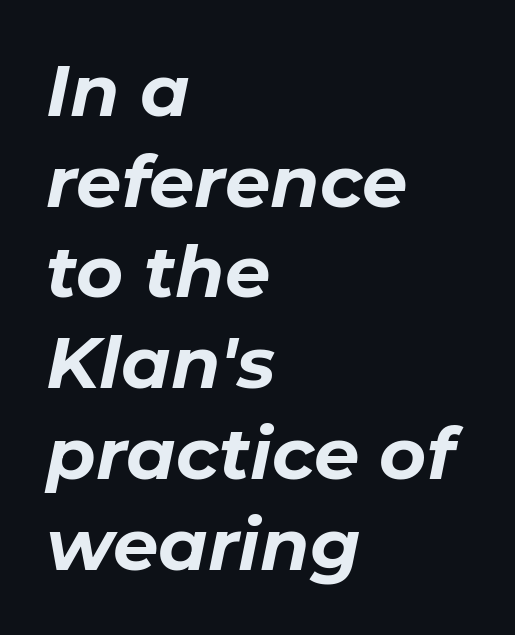
The image shows 72 px bold type, italic (leaning right); set left-aligned, normal line spacing (1.26x), normal letter spacing, not underlined; low stroke contrast and a medium x-height.
